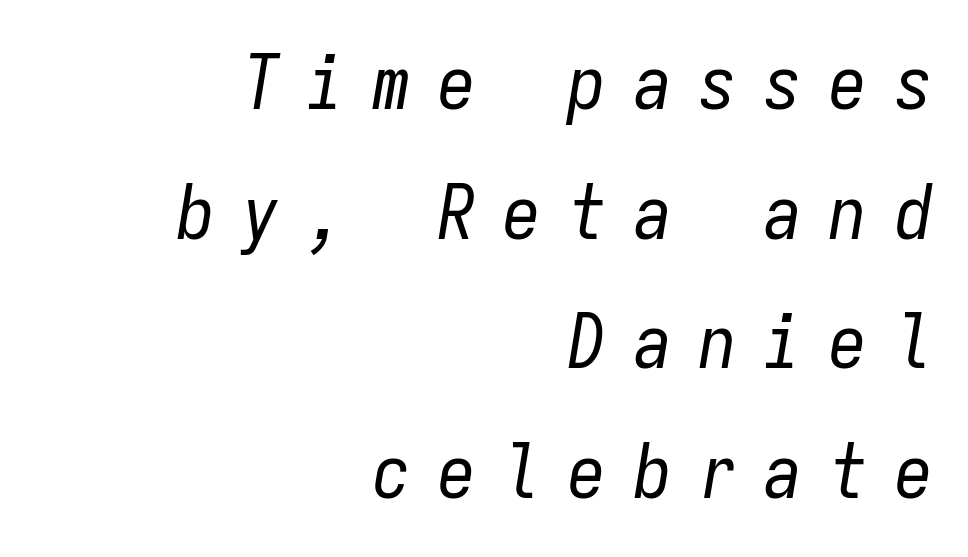
Q: Is the text bold? A: No.
Q: Is the text italic (slanted)? A: Yes, it leans right by about 9 degrees.
Q: Is the text underlined? A: No.
Q: How is the paragraph aligned? A: Right-aligned.
Q: Is the spacing between letters normal or unusually wide? A: Unusually wide.
Q: Width (condensed, normal, or wide)? A: Condensed.
Q: Stroke contrast? A: Low.
Q: x-height? A: Medium.
Q: Monospaced? A: Yes.
